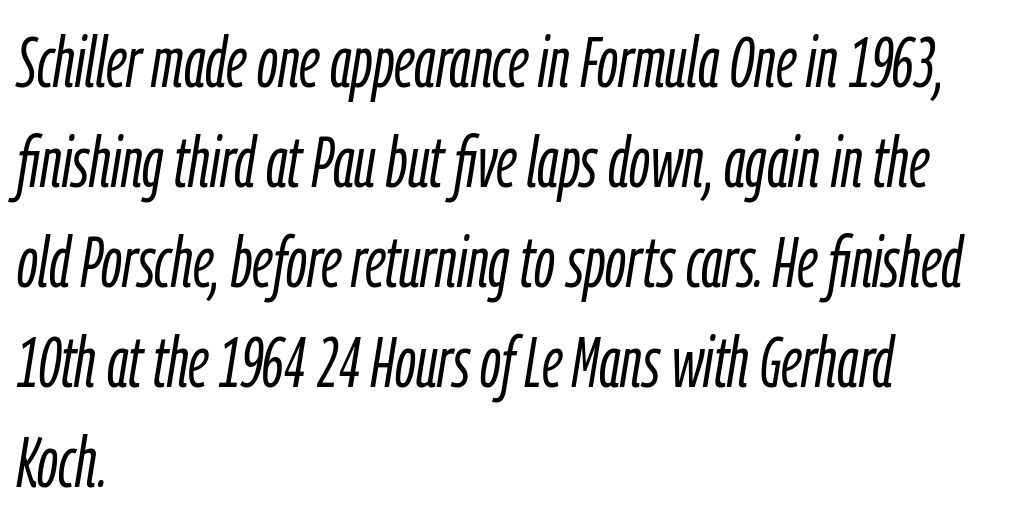
In terms of letterspacing, this is plain default setting. Plain, unruled lines of type. This sample has the flowing, uneven cadence of proportional lettering. Each line starts at the same left margin while the right side varies. In terms of posture, this sample is oblique.
